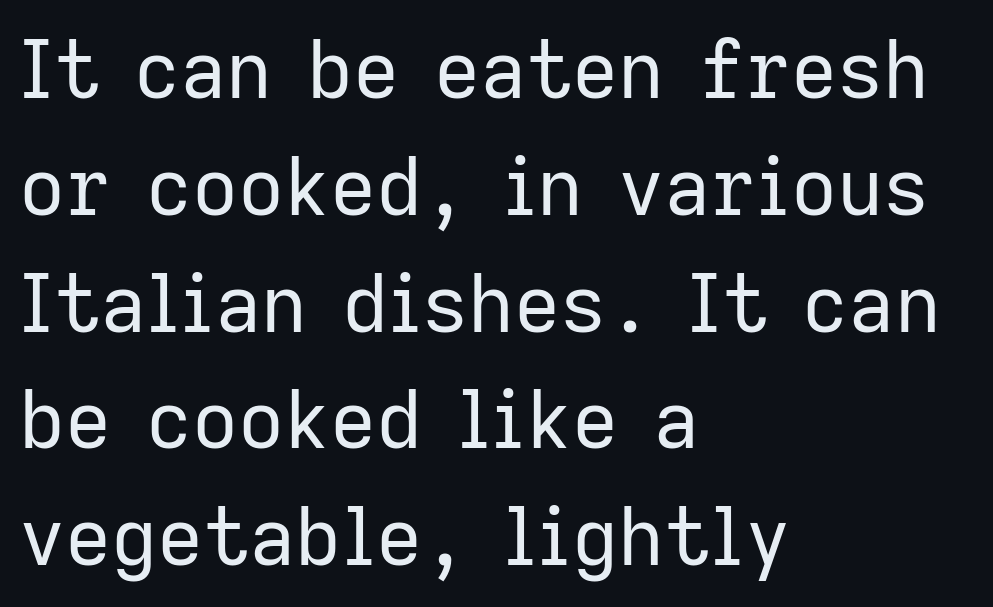
{"serif": "no", "italic": "no", "bold": "no", "weight": "regular", "width": "normal", "stroke_contrast": "low", "x_height": "medium", "monospaced": "no", "underline": "no", "align": "left", "line_spacing": "normal", "line_spacing_ratio": 1.46, "letter_spacing": "normal", "letter_spacing_em": 0.0, "glyph_px": 80}
